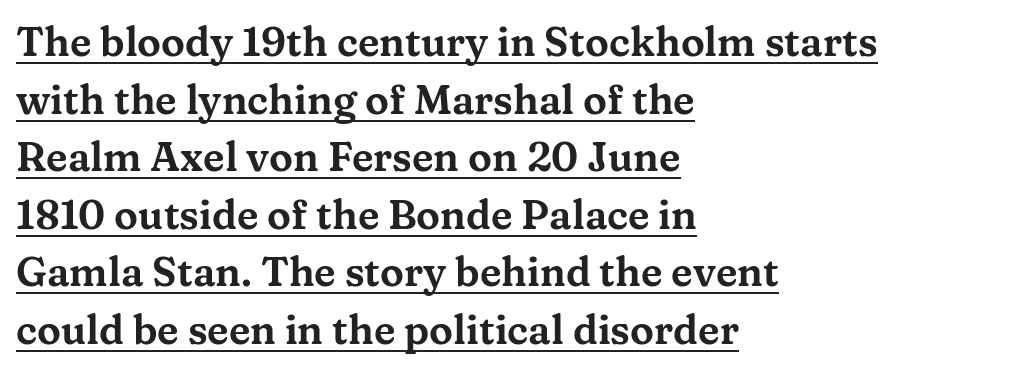
The line texture is even and compact thanks to regular tracking. These lines are set flush left with a ragged right edge. The letters stand straight up with perfectly vertical stems. Summary of vertical rhythm: regular, with standard interline spacing. Examine the stroke ends and you'll spot serifs. You can see a thin bar hugging the bottom of the glyphs.
